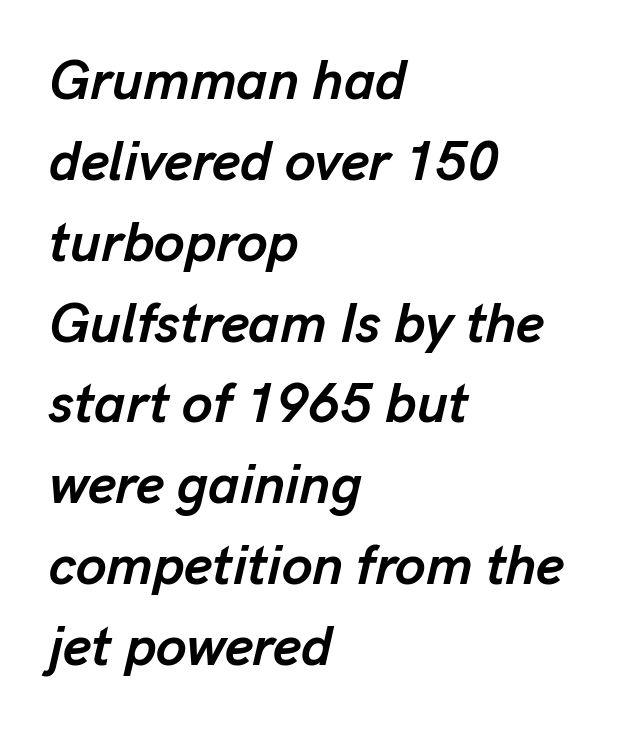
Q: Is the text bold? A: Yes.
Q: Is the text italic (slanted)? A: Yes, it leans right by about 13 degrees.
Q: Is the text underlined? A: No.
Q: How is the paragraph aligned? A: Left-aligned.
Q: Is the spacing between letters normal or unusually wide? A: Normal.
Q: Is the spacing between lines tight, normal or loose? A: Normal.
Q: Width (condensed, normal, or wide)? A: Normal.
Q: Stroke contrast? A: Low.
Q: x-height? A: Medium.
Q: Monospaced? A: No.
